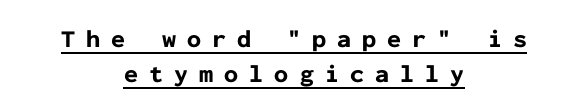
Students, this is bold: see how much ink each stroke carries. One glance says typical: line gaps are just what's usual. Does the copy run flush right? No — it is centered line by line. A typographer would call this underscored text.
